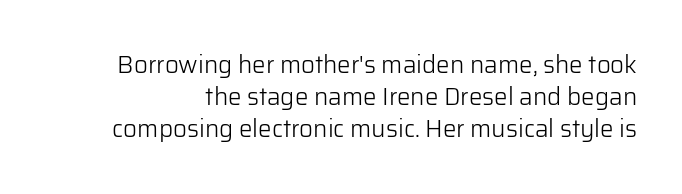
Tracking value appears to be zero — textbook default spacing. These lines sit exactly where default settings would place them. Weight class: somewhere from thin through regular. The foot of each line stays bare and open.
